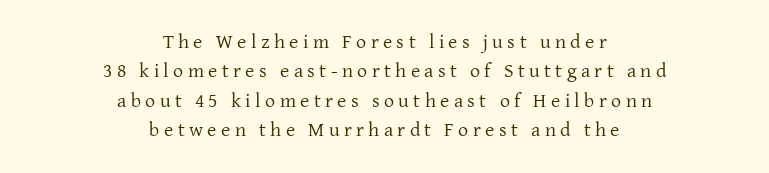
{"italic": "no", "bold": "no", "underline": "no", "align": "center", "line_spacing": "normal", "line_spacing_ratio": 1.47, "letter_spacing": "wide", "letter_spacing_em": 0.22, "glyph_px": 20}
